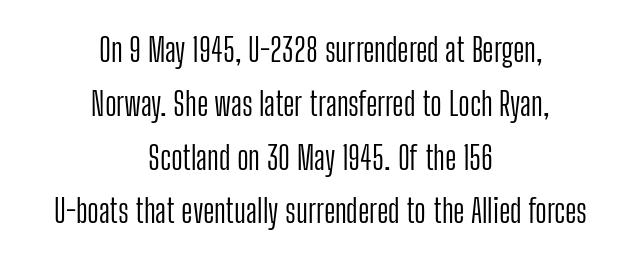
The image shows 32 px light, condensed sans-serif type, upright; set centered, normal line spacing (1.68x), normal letter spacing, not underlined; low stroke contrast and a medium x-height.
